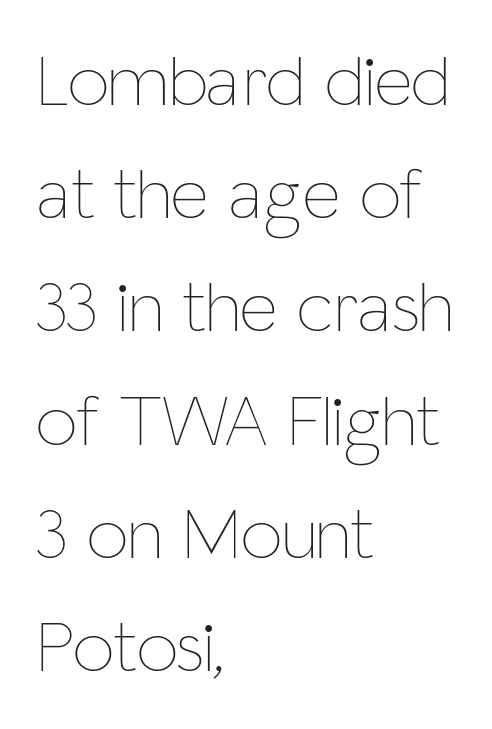
The image shows 74 px thin, condensed type, upright; set left-aligned, normal line spacing (1.53x), normal letter spacing, not underlined; low stroke contrast and a medium x-height.
